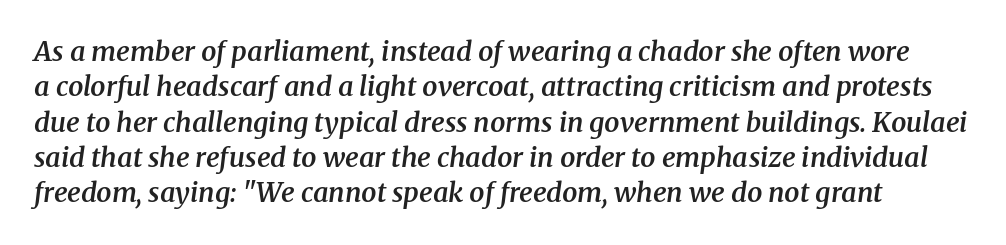
The rows are spaced the way most documents space them. The area under the type is left untouched. The horizontal fit of the characters is conventional and even. If you drew a line through each stem, it would be angled. Firm but not heavy-handed strokes: this text is semibold.
